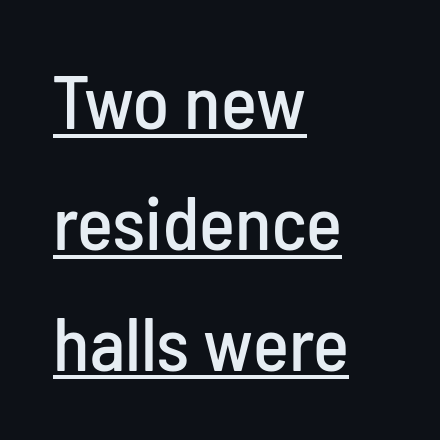
Tall strokes in this sample are plumb rather than angled. Vertical spacing — default. These lines are composed in type without serifs. Honestly, the underline is the first thing you notice here.
